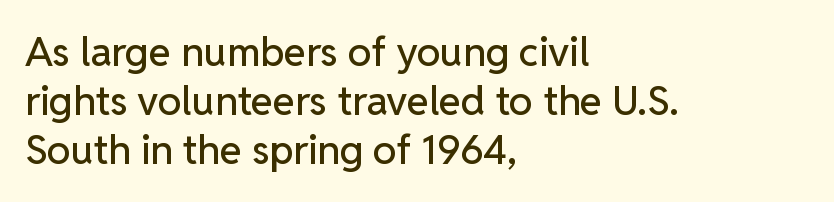
The face used here is rendered with its standard letterfit. This sample has the flowing, uneven cadence of proportional lettering. Leftover space on each line is placed entirely after the last word. This sample uses a sans-serif face. Any mark beneath the type? The region is blank. Vertical strokes here are truly vertical.
